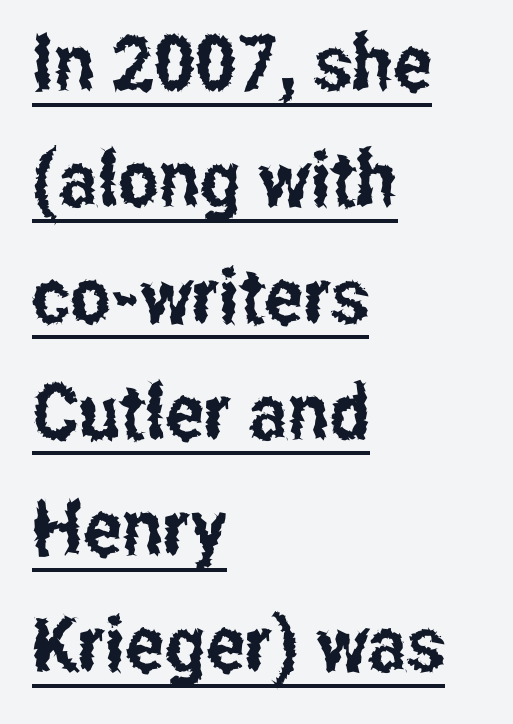
Q: Is the text italic (slanted)? A: No, it is upright.
Q: Is the typeface a serif or a sans-serif typeface? A: Sans-serif.
Q: Is the text underlined? A: Yes.
Q: How is the paragraph aligned? A: Left-aligned.
Q: Is the spacing between letters normal or unusually wide? A: Normal.
Q: Is the spacing between lines tight, normal or loose? A: Normal.
Q: Width (condensed, normal, or wide)? A: Condensed.
Q: Stroke contrast? A: Low.
Q: x-height? A: Medium.
Q: Monospaced? A: No.
